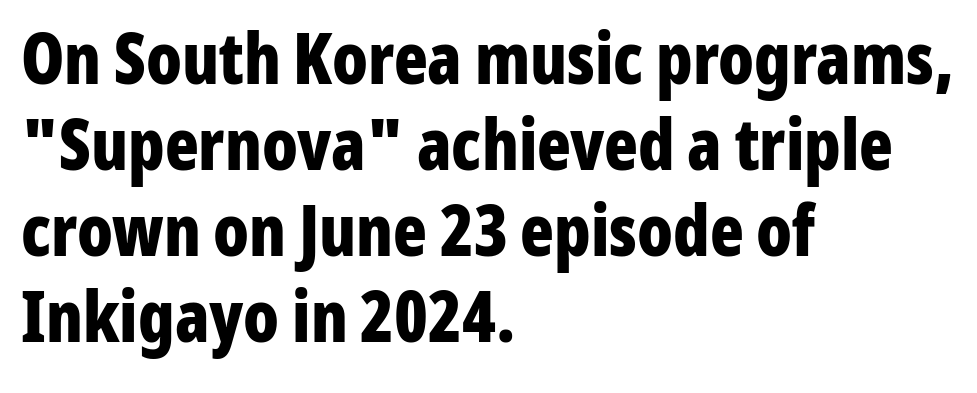
Serif or sans? Sans — the stroke terminals are bare. This sample has the flowing, uneven cadence of proportional lettering. Layout note: lines flush left. Unlike italic type, these characters show no tilt at all. The font is running at its bold setting.
